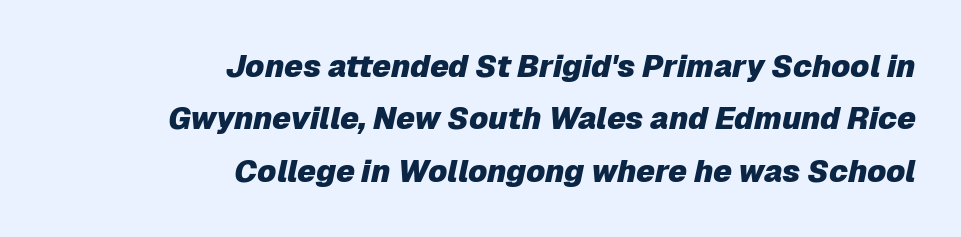
The image shows 31 px heavy type, italic (leaning right); set right-aligned, normal line spacing (1.69x), normal letter spacing, not underlined; low stroke contrast and a medium x-height.
